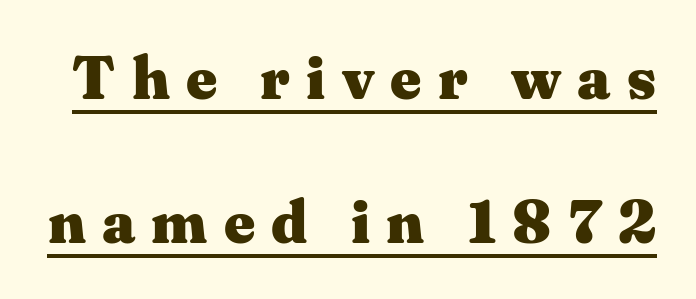
These lines carry a lot of weight — the face is fully bold. The specimen includes a rule beneath the text block's lines. A typesetter would call this leading open, well beyond the default. This sample uses a serif face. Each letter keeps its own natural width here, so spacing adapts to shape.
